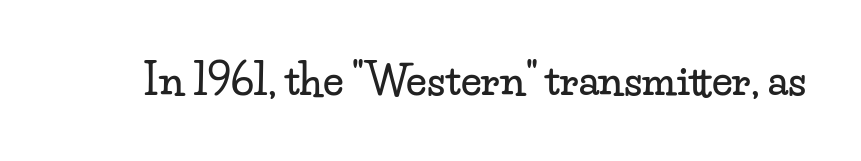
Q: Is the text italic (slanted)? A: No, it is upright.
Q: Is the typeface a serif or a sans-serif typeface? A: Serif.
Q: Is the text underlined? A: No.
Q: Is the spacing between letters normal or unusually wide? A: Normal.
Q: Width (condensed, normal, or wide)? A: Wide.
Q: Stroke contrast? A: Low.
Q: x-height? A: Small.
Q: Monospaced? A: No.
